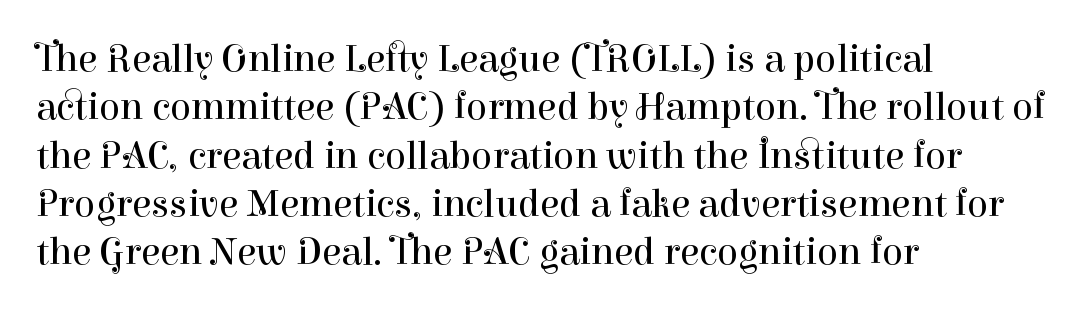
Q: Is the text bold? A: No.
Q: Is the text italic (slanted)? A: No, it is upright.
Q: Is the typeface a serif or a sans-serif typeface? A: Serif.
Q: Is the text underlined? A: No.
Q: How is the paragraph aligned? A: Left-aligned.
Q: Is the spacing between letters normal or unusually wide? A: Normal.
Q: Width (condensed, normal, or wide)? A: Normal.
Q: Stroke contrast? A: High.
Q: x-height? A: Medium.
Q: Monospaced? A: No.
